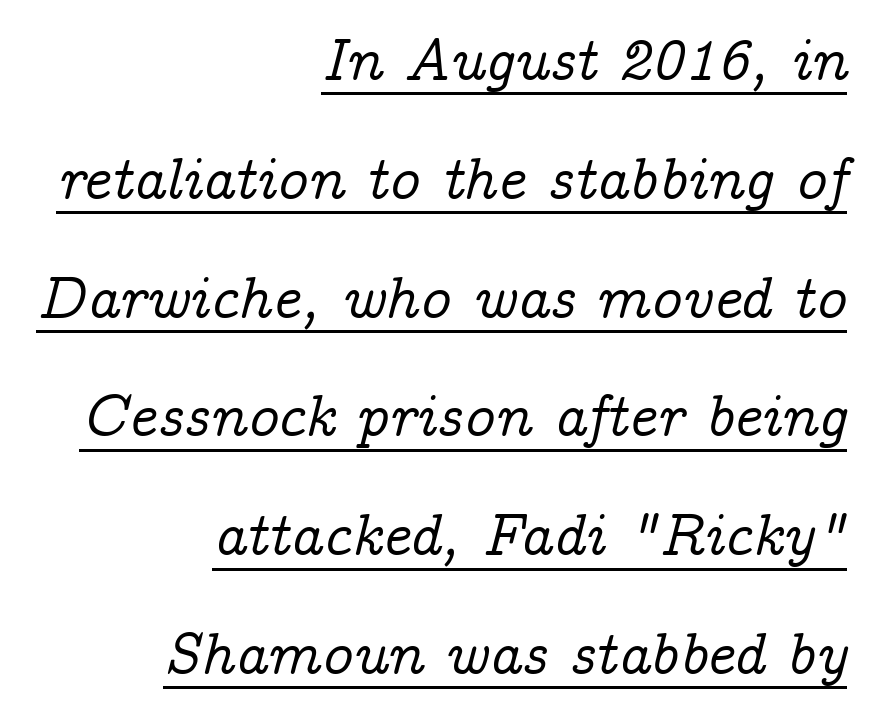
Widely set lines give the paragraph a tall, airy silhouette. Every character sits at an angle, as italics do. Glyph-to-glyph distance matches everyday printed text. Typographically, this falls in the serif category.
